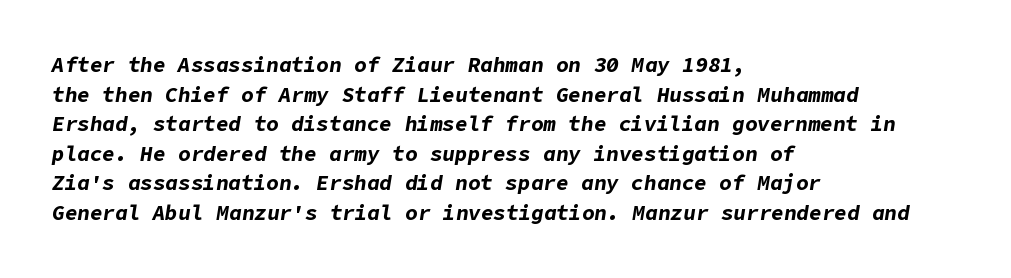
The image shows 21 px bold type, italic (leaning right); set left-aligned, normal line spacing (1.41x), normal letter spacing, not underlined.
